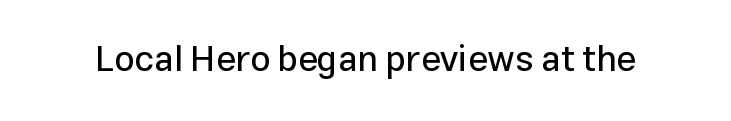
{"serif": "no", "italic": "no", "width": "normal", "stroke_contrast": "low", "x_height": "medium", "monospaced": "no", "underline": "no", "letter_spacing": "normal", "letter_spacing_em": 0.0, "glyph_px": 36}
